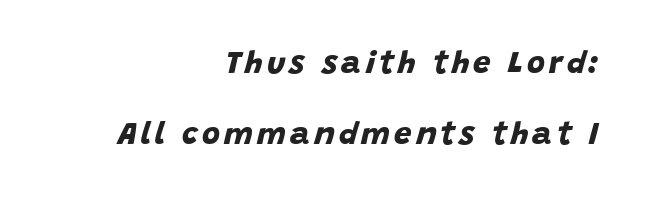
The typesetter chose a ragged-left arrangement here. The rendering uses natural spacing where letterforms have individual widths. Notice the wide empty band between every row — that's loose leading. The face used here has the dense, thick strokes of a bold. A clean baseline with only descenders dipping below it.
